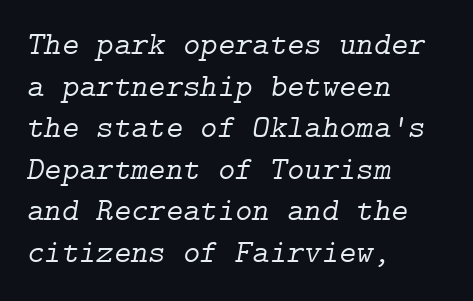
Q: Is the text bold? A: No.
Q: Is the text italic (slanted)? A: Yes, it leans right by about 9 degrees.
Q: Is the typeface a serif or a sans-serif typeface? A: Serif.
Q: Is the text underlined? A: No.
Q: How is the paragraph aligned? A: Left-aligned.
Q: Is the spacing between letters normal or unusually wide? A: Normal.
Q: Is the spacing between lines tight, normal or loose? A: Normal.
Q: Width (condensed, normal, or wide)? A: Normal.
Q: Stroke contrast? A: Low.
Q: x-height? A: Medium.
